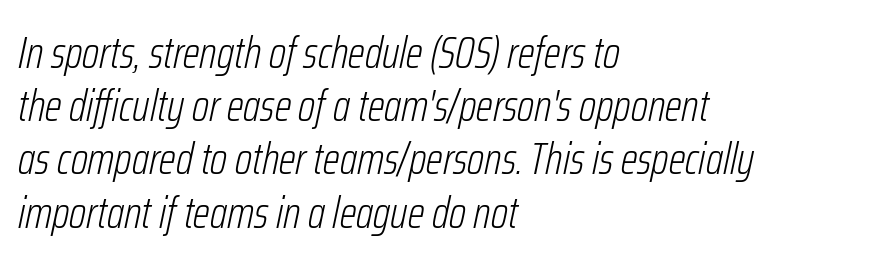
Q: Is the text bold? A: No.
Q: Is the text italic (slanted)? A: Yes, it leans right by about 12 degrees.
Q: Is the text underlined? A: No.
Q: How is the paragraph aligned? A: Left-aligned.
Q: Is the spacing between letters normal or unusually wide? A: Normal.
Q: Width (condensed, normal, or wide)? A: Condensed.
Q: Stroke contrast? A: Low.
Q: x-height? A: Medium.
Q: Monospaced? A: No.
